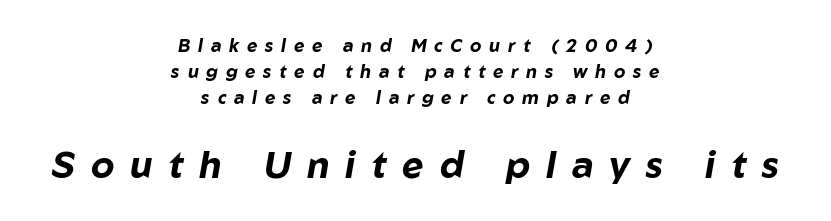
{"italic": "yes", "lean": "right", "slant_degrees": 10, "bold": "yes", "weight": "bold", "width": "normal", "stroke_contrast": "low", "x_height": "medium", "monospaced": "no", "underline": "no", "align": "center", "line_spacing": "normal", "line_spacing_ratio": 1.44, "letter_spacing": "wide", "letter_spacing_em": 0.43, "larger_block": "second", "size_ratio": 2.06, "glyph_px": 37}
